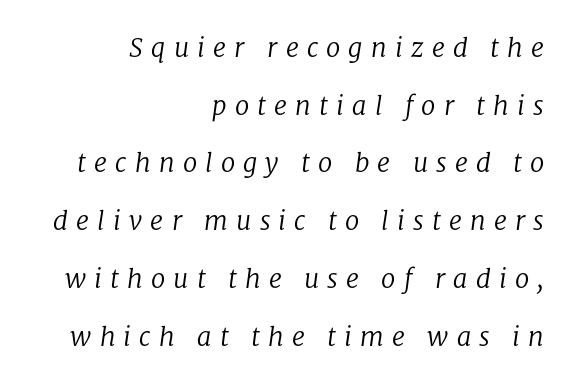
Characters are canted at an angle relative to the baseline's perpendicular. Does the leading feel generous? Absolutely, it's lavish. The string is rendered with underlining switched off. Stroke mass is kept to a normal reading level or below. A typesetter would call this heavily tracked-out type.
